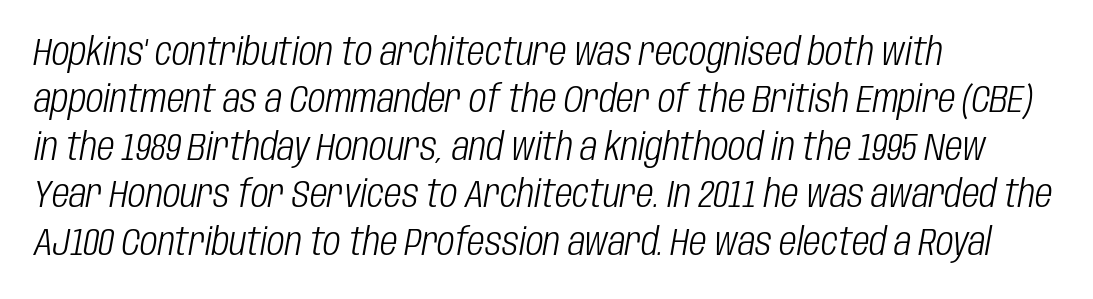
{"italic": "yes", "lean": "right", "slant_degrees": 10, "bold": "no", "weight": "light", "width": "condensed", "stroke_contrast": "low", "x_height": "large", "monospaced": "no", "underline": "no", "align": "left", "line_spacing": "normal", "line_spacing_ratio": 1.25, "letter_spacing": "normal", "letter_spacing_em": 0.0, "glyph_px": 38}
